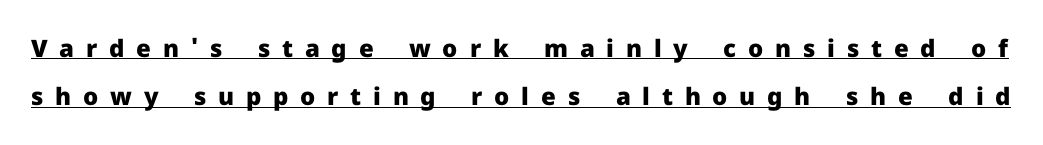
Q: Is the text bold? A: Yes.
Q: Is the text italic (slanted)? A: No, it is upright.
Q: Is the text underlined? A: Yes.
Q: Is the spacing between letters normal or unusually wide? A: Unusually wide.
Q: Is the spacing between lines tight, normal or loose? A: Loose.
